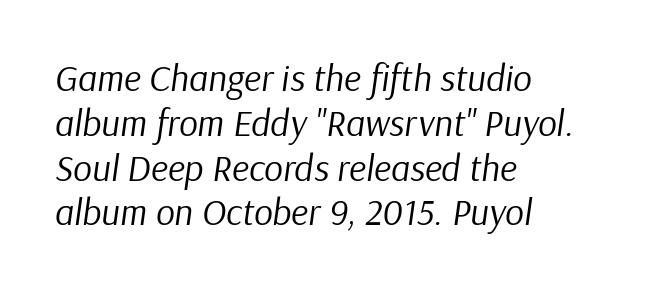
Q: Is the text bold? A: No.
Q: Is the text italic (slanted)? A: Yes, it leans right by about 9 degrees.
Q: Is the text underlined? A: No.
Q: How is the paragraph aligned? A: Left-aligned.
Q: Is the spacing between letters normal or unusually wide? A: Normal.
Q: Width (condensed, normal, or wide)? A: Normal.
Q: Stroke contrast? A: Low.
Q: x-height? A: Medium.
Q: Monospaced? A: No.
